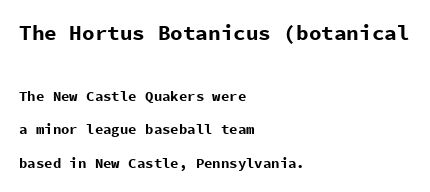
Q: Is the text bold? A: Yes.
Q: Is the text italic (slanted)? A: No, it is upright.
Q: Is the text underlined? A: No.
Q: How is the paragraph aligned? A: Left-aligned.
Q: Is the spacing between letters normal or unusually wide? A: Normal.
Q: Is the spacing between lines tight, normal or loose? A: Loose.
Q: Which block of text is set in a larger size, the first (top) or the second (bottom)? A: The first (top) one.
